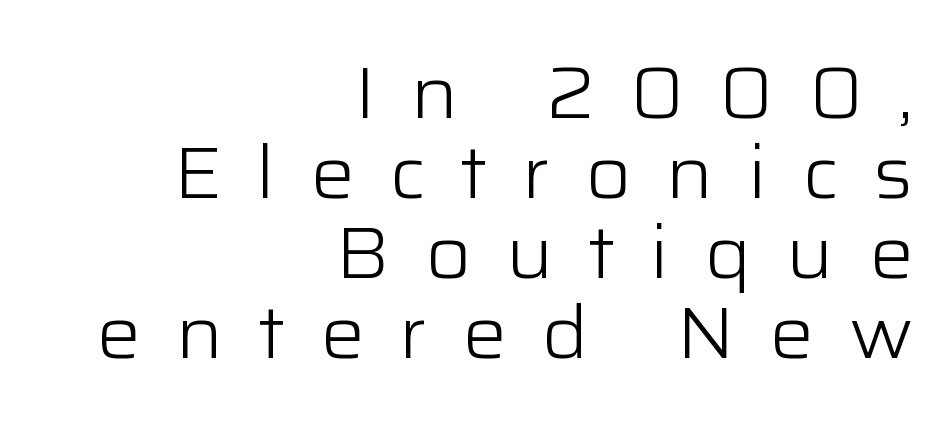
Q: Is the text bold? A: No.
Q: Is the text italic (slanted)? A: No, it is upright.
Q: Is the typeface a serif or a sans-serif typeface? A: Sans-serif.
Q: Is the text underlined? A: No.
Q: How is the paragraph aligned? A: Right-aligned.
Q: Is the spacing between letters normal or unusually wide? A: Unusually wide.
Q: Is the spacing between lines tight, normal or loose? A: Tight.
Q: Width (condensed, normal, or wide)? A: Normal.
Q: Stroke contrast? A: Low.
Q: x-height? A: Medium.
Q: Monospaced? A: No.
